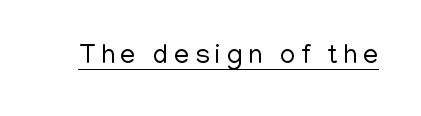
Observe the wide spacing: letters keep a clear distance from each other. Nothing heavy about these letters — not bold at all. Each line of the rendering has a horizontal stroke beneath the glyphs. Italic? Not at all — the glyphs are vertical.
